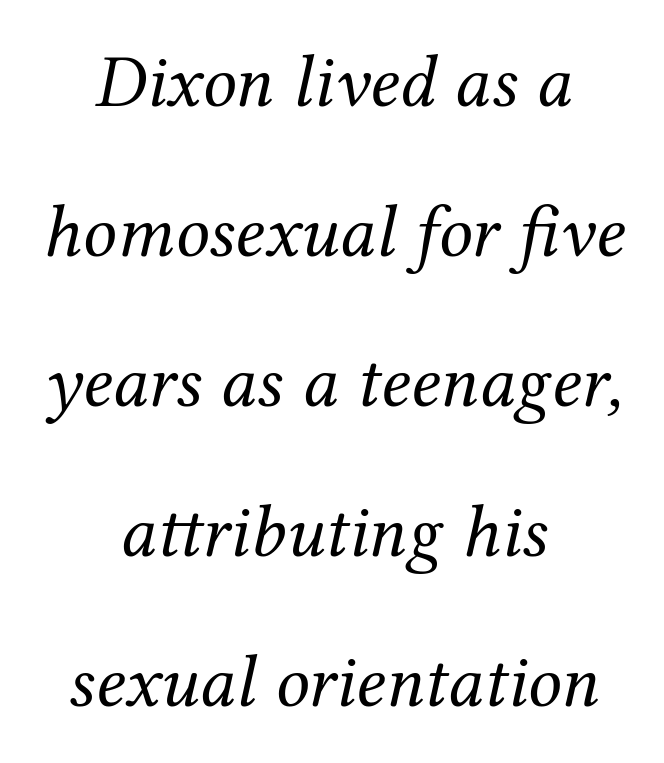
{"serif": "yes", "italic": "yes", "lean": "right", "slant_degrees": 12, "bold": "no", "weight": "regular", "width": "normal", "stroke_contrast": "medium", "x_height": "medium", "monospaced": "no", "underline": "no", "align": "center", "line_spacing": "loose", "line_spacing_ratio": 2.0, "letter_spacing": "normal", "letter_spacing_em": 0.0, "glyph_px": 75}
